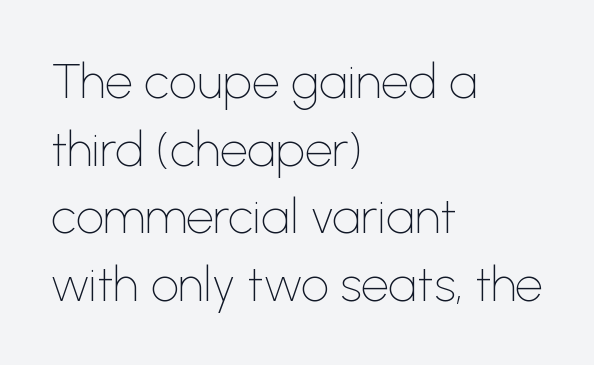
The image shows 49 px thin sans-serif type, upright; set left-aligned, normal line spacing (1.38x), normal letter spacing, not underlined; low stroke contrast and a medium x-height.
